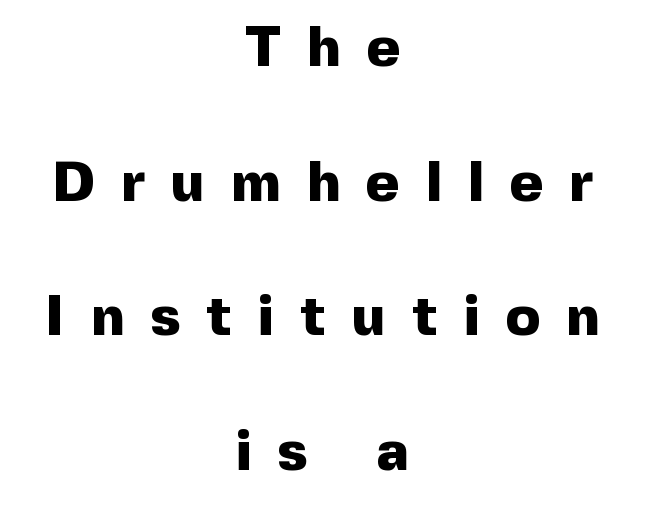
The image shows 57 px heavy sans-serif type, upright; set centered, loose line spacing (2.36x), unusually wide letter spacing (+0.46 em), not underlined; a medium x-height.
